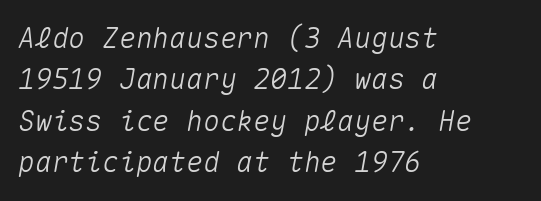
{"italic": "yes", "lean": "right", "slant_degrees": 10, "width": "normal", "stroke_contrast": "medium", "x_height": "medium", "monospaced": "yes", "underline": "no", "align": "left", "line_spacing": "normal", "line_spacing_ratio": 1.48, "letter_spacing": "normal", "letter_spacing_em": 0.0, "glyph_px": 28}
